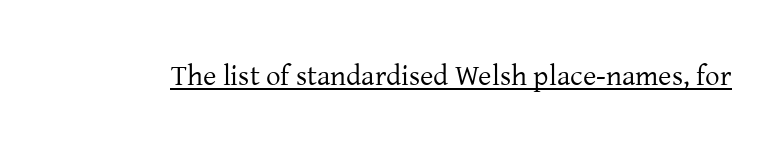
Does extra space separate the letters? No, they use regular spacing. Posture: upright roman. The passage shown is not bold in any degree. You can tell from the footed stems that serif type was used. The face used here is proportionally spaced, like ordinary book or web type.
